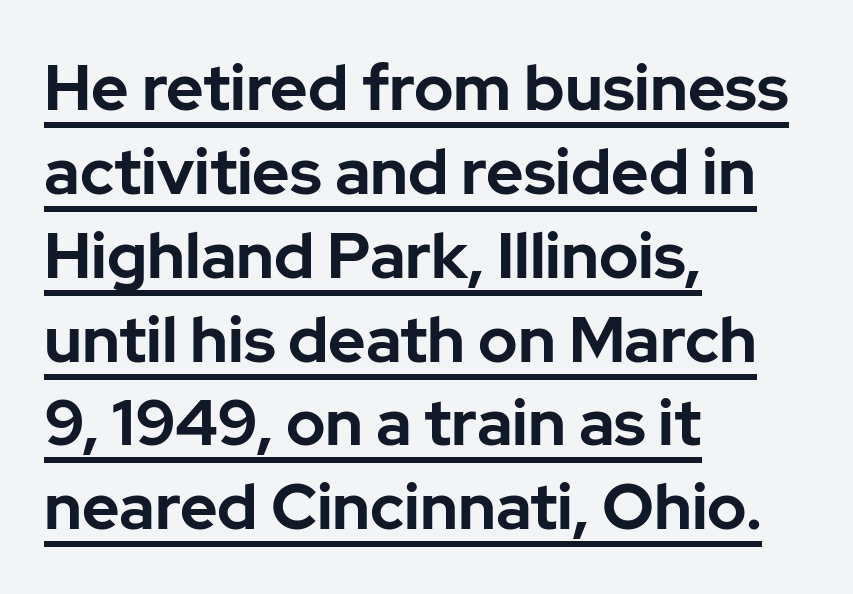
{"serif": "no", "italic": "no", "bold": "yes", "weight": "bold", "width": "normal", "stroke_contrast": "low", "x_height": "medium", "monospaced": "no", "underline": "yes", "align": "left", "line_spacing": "normal", "line_spacing_ratio": 1.31, "letter_spacing": "normal", "letter_spacing_em": 0.0, "glyph_px": 64}
